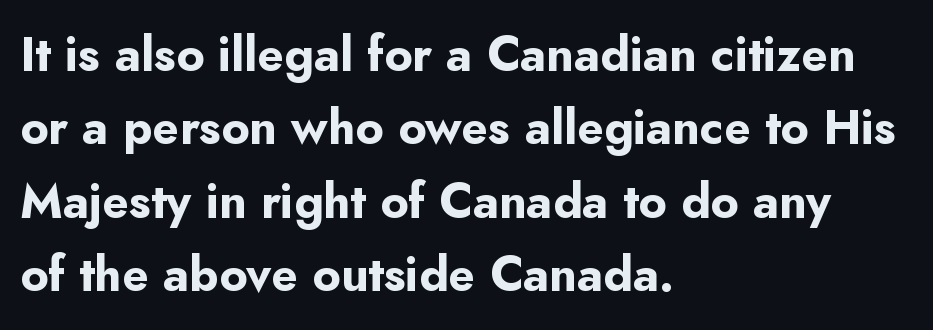
The face used here has the dense, thick strokes of a bold. Successive baselines arrive at the customary interval. All the whitespace from short lines collects on the right. Each row of text sits above clean, open space. Spacing between characters is what you'd get straight out of the box. This sample has the flowing, uneven cadence of proportional lettering.
